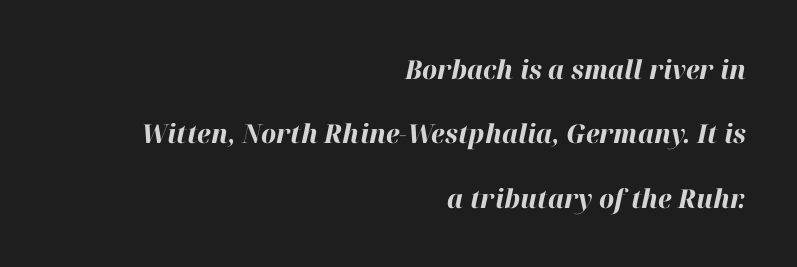
The setting favours the right margin, as signatures and pull-quotes sometimes do. Strong, thick strokes mark this as bold type. The axis of the letterforms is tilted away from vertical. The block of text is sparse from top to bottom, with ample space between rows. Honestly, the letter spacing is just normal — you wouldn't notice it.
